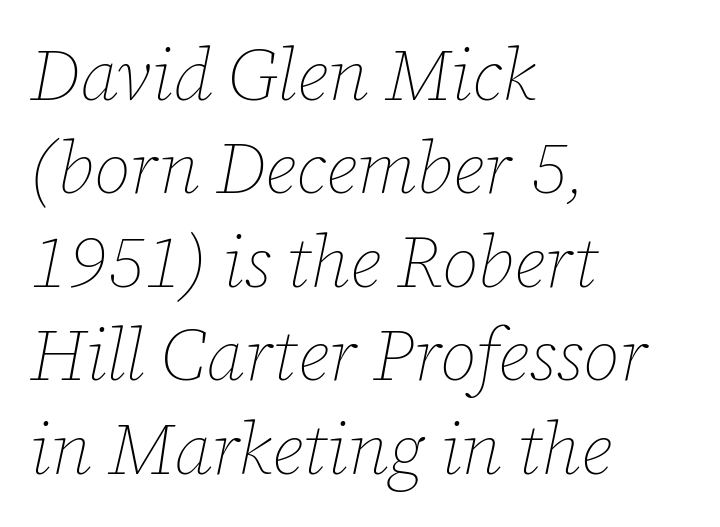
{"italic": "yes", "lean": "right", "slant_degrees": 12, "bold": "no", "weight": "thin", "width": "normal", "stroke_contrast": "low", "x_height": "medium", "monospaced": "no", "underline": "no", "align": "left", "line_spacing": "normal", "line_spacing_ratio": 1.28, "letter_spacing": "normal", "letter_spacing_em": 0.0, "glyph_px": 73}
